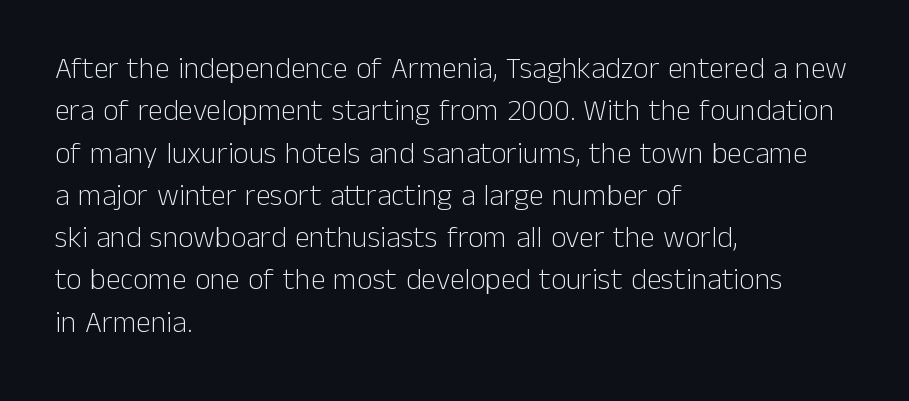
The image shows 30 px light sans-serif type, upright; set left-aligned, normal line spacing (1.41x), normal letter spacing, not underlined; low stroke contrast and a medium x-height.
